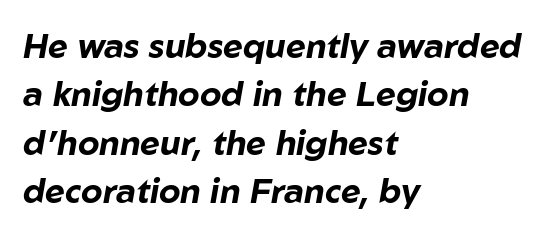
{"italic": "yes", "lean": "right", "slant_degrees": 10, "bold": "yes", "weight": "bold", "width": "normal", "stroke_contrast": "low", "x_height": "medium", "monospaced": "no", "underline": "no", "align": "left", "line_spacing": "normal", "line_spacing_ratio": 1.42, "letter_spacing": "normal", "letter_spacing_em": 0.0, "glyph_px": 34}
